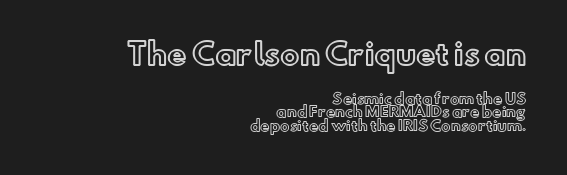
Q: Is the text italic (slanted)? A: No, it is upright.
Q: Is the text underlined? A: No.
Q: How is the paragraph aligned? A: Right-aligned.
Q: Is the spacing between letters normal or unusually wide? A: Normal.
Q: Is the spacing between lines tight, normal or loose? A: Tight.
Q: Which block of text is set in a larger size, the first (top) or the second (bottom)? A: The first (top) one.
Q: Width (condensed, normal, or wide)? A: Normal.
Q: x-height? A: Small.
Q: Monospaced? A: No.
